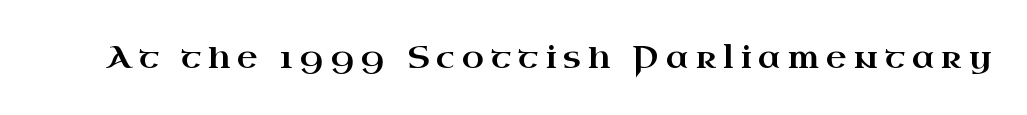
Q: Is the text italic (slanted)? A: No, it is upright.
Q: Is the typeface a serif or a sans-serif typeface? A: Serif.
Q: Is the text underlined? A: No.
Q: Is the spacing between letters normal or unusually wide? A: Unusually wide.
Q: Width (condensed, normal, or wide)? A: Wide.
Q: Stroke contrast? A: High.
Q: x-height? A: Small.
Q: Monospaced? A: No.
